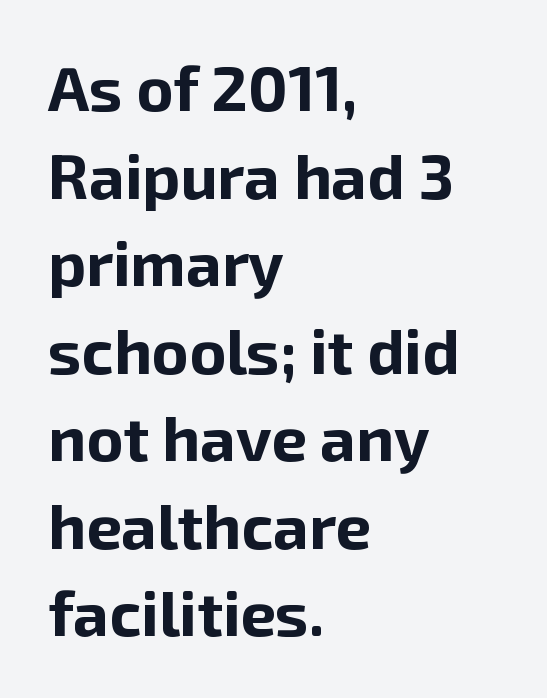
These lines were composed using upright roman letters. Think of a printed novel: that variable character pitch is what you see here. Nope, no serifs anywhere on these letters. The lines in this sample share a left origin and differ only in where they stop.
